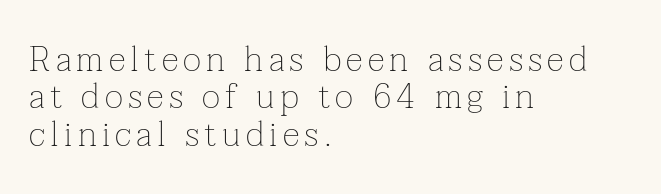
The image shows 35 px thin serif type, upright; set left-aligned, tight line spacing (1.07x), not underlined; low stroke contrast and a medium x-height.
